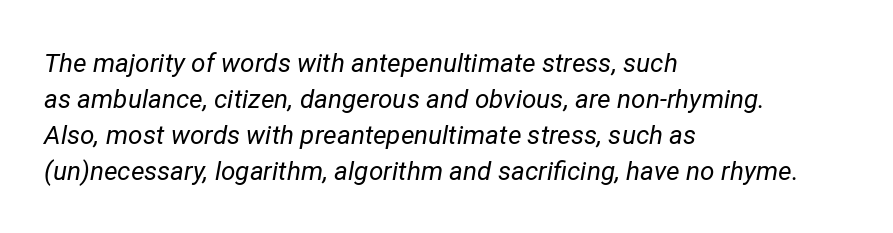
Q: Is the text bold? A: No.
Q: Is the text italic (slanted)? A: Yes, it leans right by about 12 degrees.
Q: Is the text underlined? A: No.
Q: How is the paragraph aligned? A: Left-aligned.
Q: Is the spacing between letters normal or unusually wide? A: Normal.
Q: Is the spacing between lines tight, normal or loose? A: Normal.
